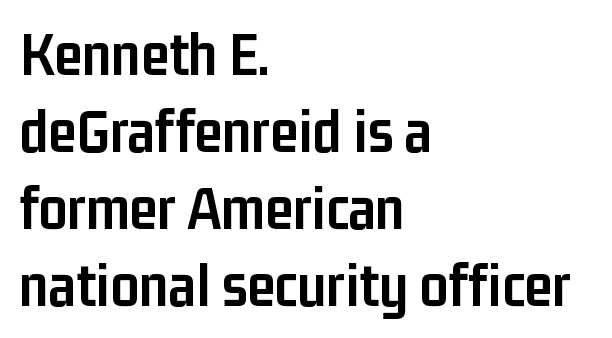
{"serif": "no", "italic": "no", "bold": "yes", "weight": "semibold", "width": "condensed", "stroke_contrast": "low", "x_height": "medium", "monospaced": "no", "underline": "no", "align": "left", "line_spacing_ratio": 1.22, "letter_spacing": "normal", "letter_spacing_em": 0.0, "glyph_px": 63}
